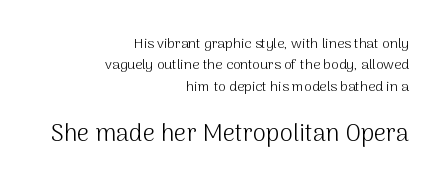
Q: Is the text bold? A: No.
Q: Is the text italic (slanted)? A: No, it is upright.
Q: Is the text underlined? A: No.
Q: How is the paragraph aligned? A: Right-aligned.
Q: Is the spacing between letters normal or unusually wide? A: Normal.
Q: Is the spacing between lines tight, normal or loose? A: Normal.
Q: Which block of text is set in a larger size, the first (top) or the second (bottom)? A: The second (bottom) one.
